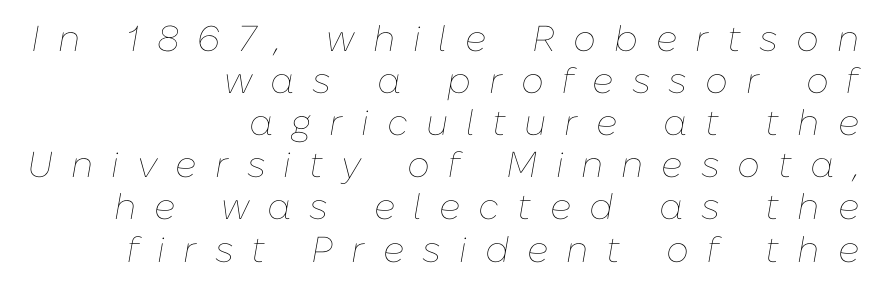
The image shows 36 px thin type, italic (leaning right); set right-aligned, line spacing 1.17x, unusually wide letter spacing (+0.5 em), not underlined; low stroke contrast and a medium x-height.
